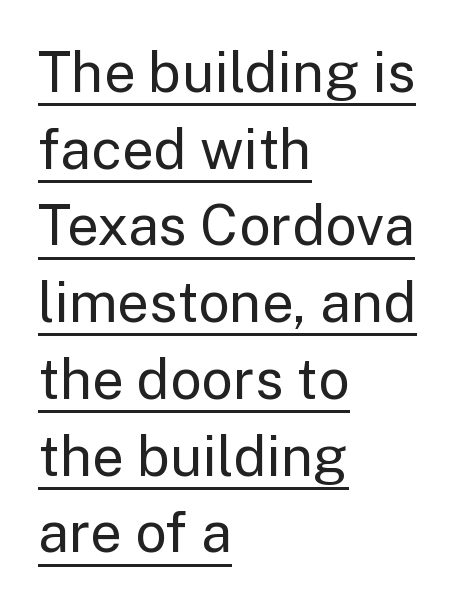
You could not count columns in this text — the font is proportionally spaced. This rendering uses left alignment, leaving the right contour irregular. Nope, no serifs anywhere on these letters. Baseline-to-baseline distance is the conventional proportion of letter height. Inter-character spacing is left at the font's built-in metrics.
